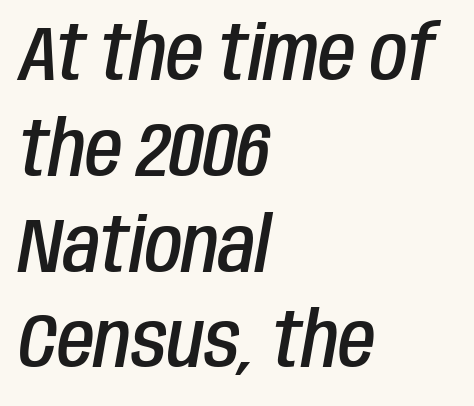
The image shows 76 px semibold, condensed type, italic (leaning right); set left-aligned, normal line spacing (1.26x), normal letter spacing, not underlined; low stroke contrast and a large x-height.
